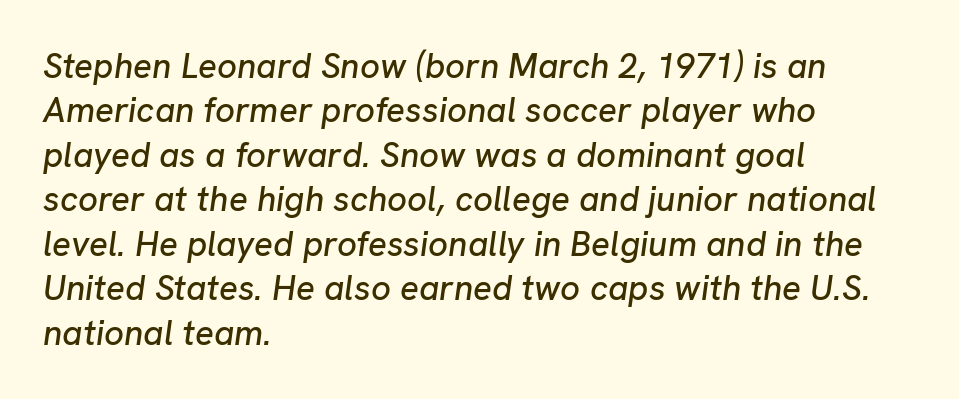
Q: Is the text italic (slanted)? A: Yes, it leans right by about 8 degrees.
Q: Is the text underlined? A: No.
Q: How is the paragraph aligned? A: Left-aligned.
Q: Is the spacing between letters normal or unusually wide? A: Normal.
Q: Is the spacing between lines tight, normal or loose? A: Normal.
Q: Width (condensed, normal, or wide)? A: Normal.
Q: Stroke contrast? A: Low.
Q: x-height? A: Medium.
Q: Monospaced? A: No.
